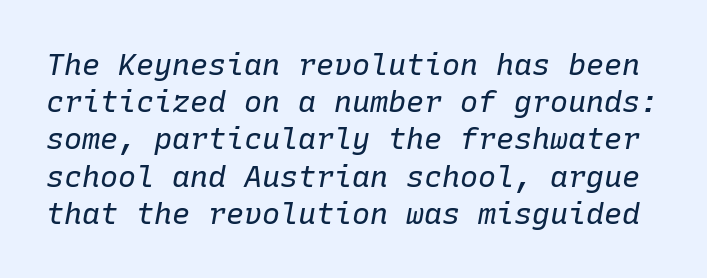
Q: Is the text bold? A: No.
Q: Is the text italic (slanted)? A: Yes, it leans right by about 10 degrees.
Q: Is the text underlined? A: No.
Q: Is the spacing between letters normal or unusually wide? A: Normal.
Q: Width (condensed, normal, or wide)? A: Normal.
Q: Stroke contrast? A: Low.
Q: x-height? A: Medium.
Q: Monospaced? A: Yes.
